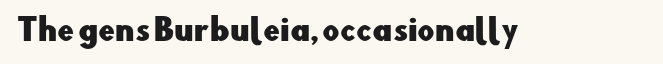
Q: Is the text italic (slanted)? A: No, it is upright.
Q: Is the typeface a serif or a sans-serif typeface? A: Sans-serif.
Q: Is the text underlined? A: No.
Q: Is the spacing between letters normal or unusually wide? A: Normal.
Q: Width (condensed, normal, or wide)? A: Normal.
Q: Stroke contrast? A: Low.
Q: x-height? A: Small.
Q: Monospaced? A: No.
